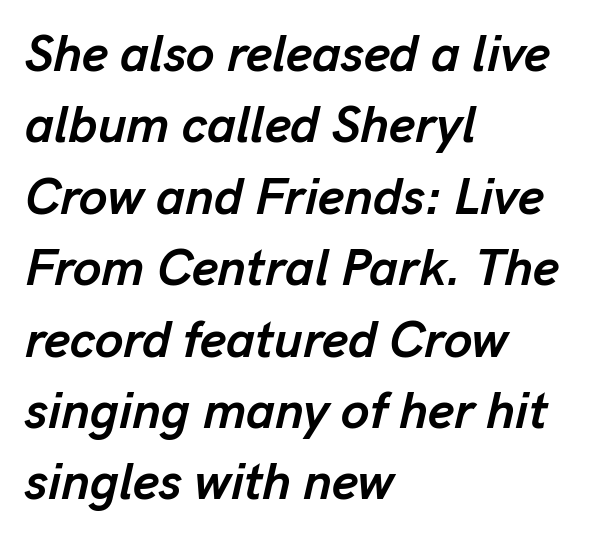
Q: Is the text bold? A: Yes.
Q: Is the text italic (slanted)? A: Yes, it leans right by about 13 degrees.
Q: Is the text underlined? A: No.
Q: How is the paragraph aligned? A: Left-aligned.
Q: Is the spacing between letters normal or unusually wide? A: Normal.
Q: Is the spacing between lines tight, normal or loose? A: Normal.
Q: Width (condensed, normal, or wide)? A: Normal.
Q: Stroke contrast? A: Low.
Q: x-height? A: Medium.
Q: Monospaced? A: No.
